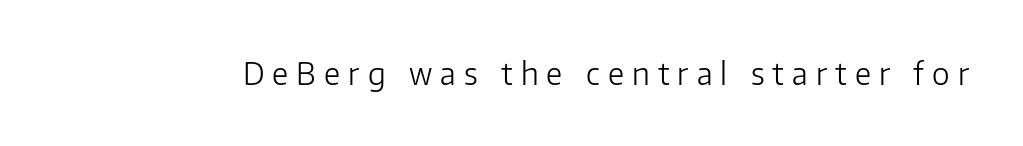
The image shows 30 px light sans-serif type, upright; set unusually wide letter spacing (+0.27 em), not underlined; low stroke contrast and a medium x-height.
